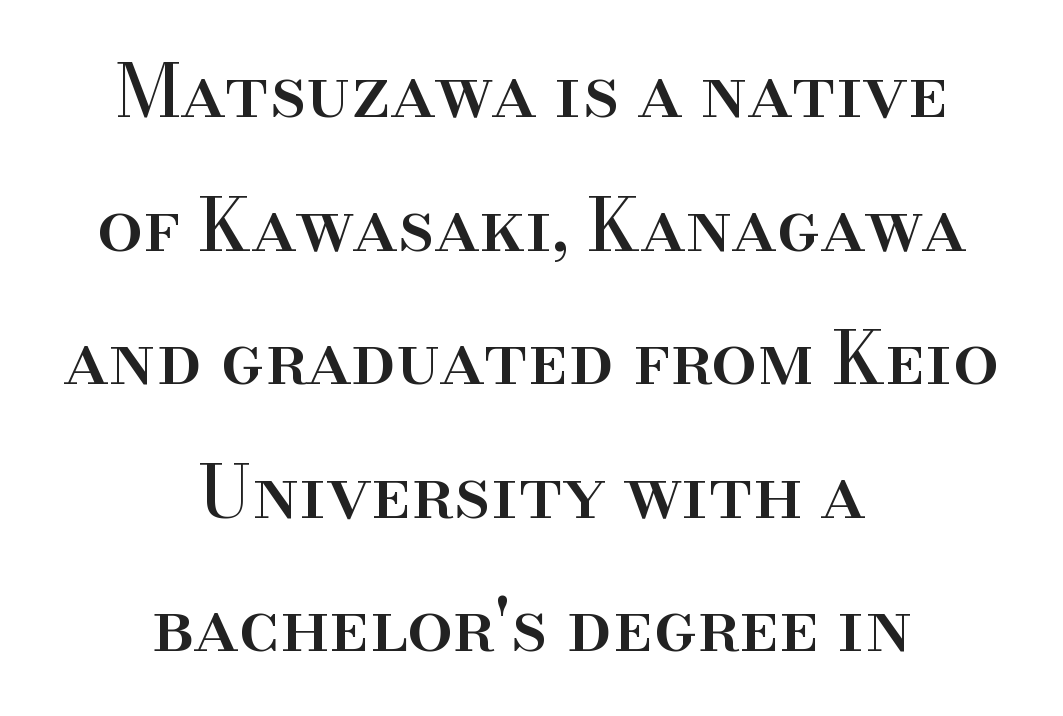
The image shows 73 px serif type, upright; set centered, line spacing 1.83x, normal letter spacing, not underlined; high stroke contrast and a small x-height.
